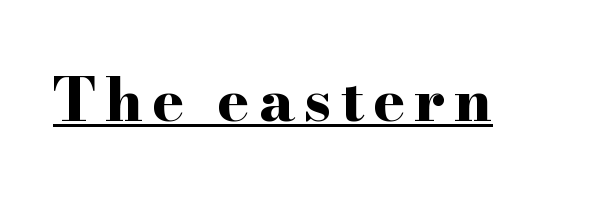
Q: Is the text bold? A: Yes.
Q: Is the text italic (slanted)? A: No, it is upright.
Q: Is the typeface a serif or a sans-serif typeface? A: Serif.
Q: Is the text underlined? A: Yes.
Q: Width (condensed, normal, or wide)? A: Wide.
Q: Stroke contrast? A: High.
Q: x-height? A: Small.
Q: Monospaced? A: No.
